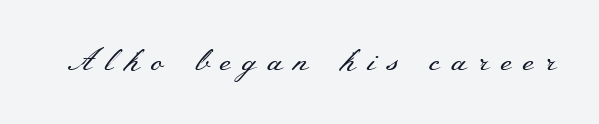
Q: Is the text bold? A: No.
Q: Is the text italic (slanted)? A: Yes.
Q: Is the typeface a serif or a sans-serif typeface? A: Serif.
Q: Is the text underlined? A: No.
Q: Is the spacing between letters normal or unusually wide? A: Unusually wide.
Q: Width (condensed, normal, or wide)? A: Wide.
Q: Stroke contrast? A: Medium.
Q: x-height? A: Small.
Q: Monospaced? A: No.
